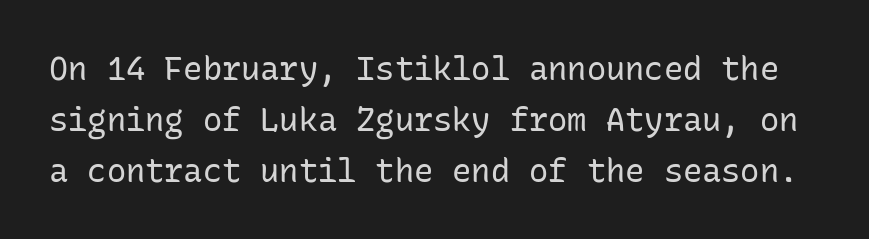
Q: Is the text bold? A: No.
Q: Is the text italic (slanted)? A: No, it is upright.
Q: Is the typeface a serif or a sans-serif typeface? A: Sans-serif.
Q: Is the text underlined? A: No.
Q: Is the spacing between letters normal or unusually wide? A: Normal.
Q: Is the spacing between lines tight, normal or loose? A: Normal.
Q: Width (condensed, normal, or wide)? A: Normal.
Q: Stroke contrast? A: Low.
Q: x-height? A: Medium.
Q: Monospaced? A: Yes.
